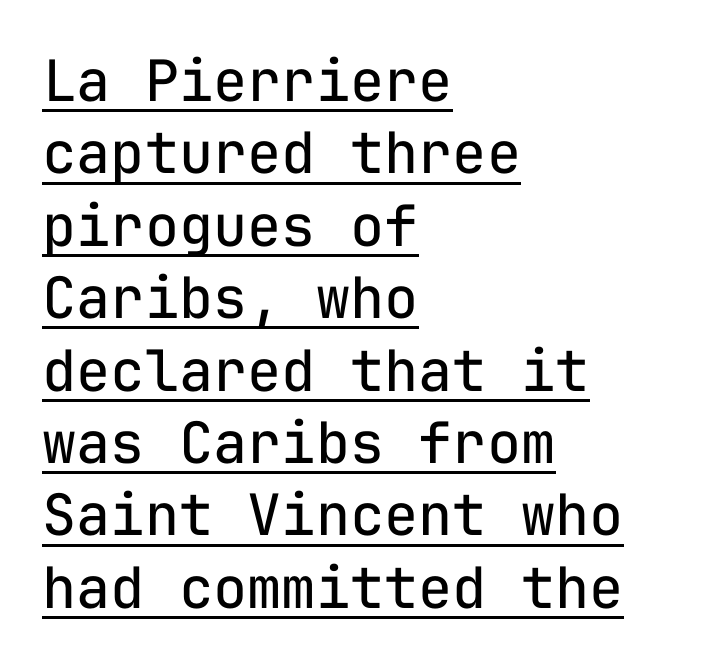
Q: Is the text bold? A: No.
Q: Is the text italic (slanted)? A: No, it is upright.
Q: Is the typeface a serif or a sans-serif typeface? A: Sans-serif.
Q: Is the text underlined? A: Yes.
Q: How is the paragraph aligned? A: Left-aligned.
Q: Is the spacing between letters normal or unusually wide? A: Normal.
Q: Is the spacing between lines tight, normal or loose? A: Normal.
Q: Width (condensed, normal, or wide)? A: Normal.
Q: Stroke contrast? A: Low.
Q: x-height? A: Medium.
Q: Monospaced? A: Yes.
